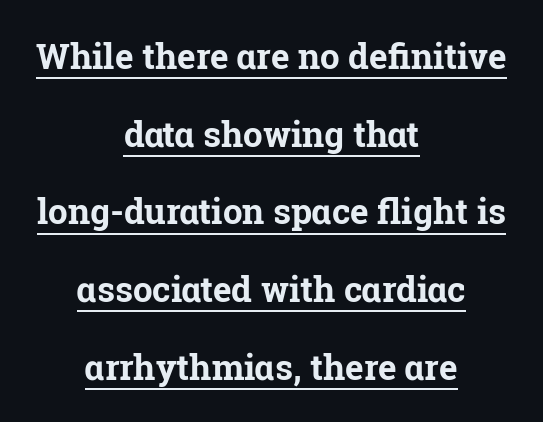
{"serif": "yes", "italic": "no", "bold": "yes", "weight": "bold", "width": "normal", "stroke_contrast": "low", "x_height": "medium", "monospaced": "no", "underline": "yes", "align": "center", "line_spacing": "loose", "line_spacing_ratio": 2.22, "letter_spacing": "normal", "letter_spacing_em": 0.0, "glyph_px": 35}
